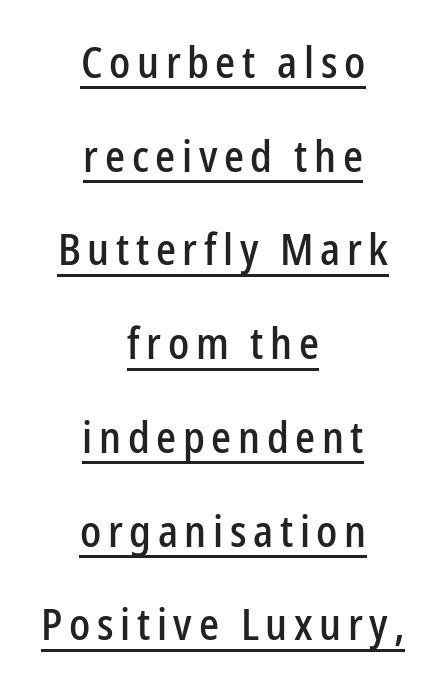
The image shows 44 px condensed sans-serif type, upright; set centered, loose line spacing (2.13x), underlined; low stroke contrast and a medium x-height.
